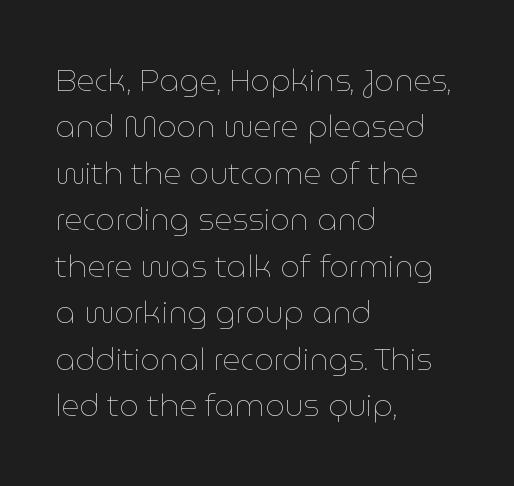
Q: Is the text bold? A: No.
Q: Is the text italic (slanted)? A: No, it is upright.
Q: Is the text underlined? A: No.
Q: How is the paragraph aligned? A: Left-aligned.
Q: Is the spacing between letters normal or unusually wide? A: Normal.
Q: Is the spacing between lines tight, normal or loose? A: Normal.
Q: Width (condensed, normal, or wide)? A: Normal.
Q: Stroke contrast? A: Low.
Q: x-height? A: Medium.
Q: Monospaced? A: No.
